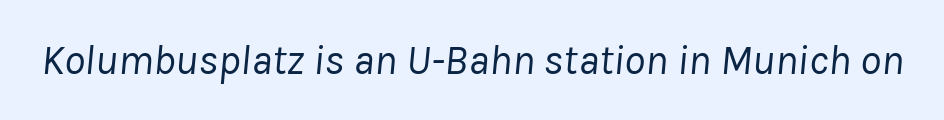
The image shows 42 px regular-weight type, italic (leaning right); set normal letter spacing, not underlined; low stroke contrast and a medium x-height.
